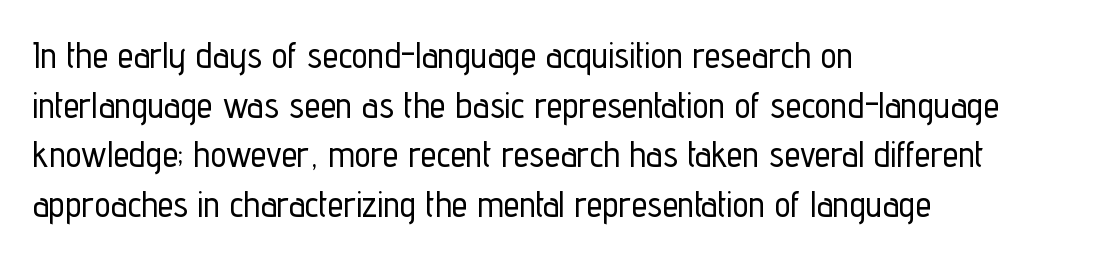
Leftover space on each line is placed entirely after the last word. The line-height multiplier appears to be the usual default. Nothing unusual about the tracking: characters are spaced as the font intends. This sample has the flowing, uneven cadence of proportional lettering. The glyphs are unaccompanied by any horizontal stroke below them.
